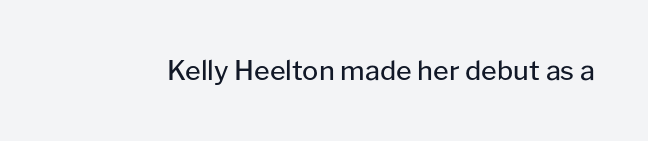
The image shows 27 px text type, upright; set normal letter spacing, not underlined.
